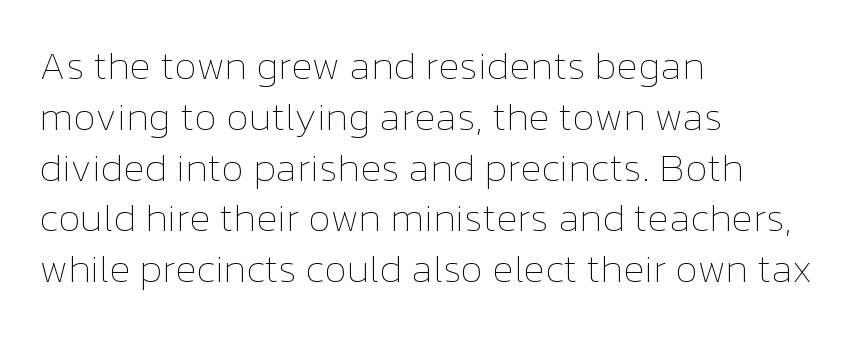
Upright lettering throughout. Short and long lines alike share a common starting point at left. Is this a fixed-width face? No — the glyphs have proportional, varying widths. The baseline area is clear.
